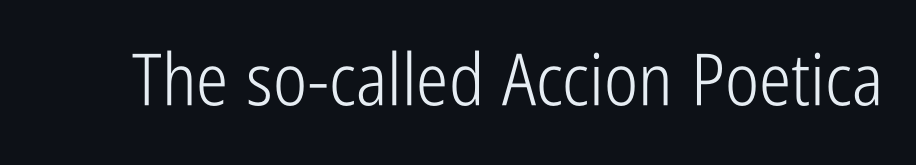
No extra tracking has been applied to these lines. Letters have the restrained weight of plain body copy at most. A roman cut, with each character standing at attention. Think of a printed novel: that variable character pitch is what you see here.
